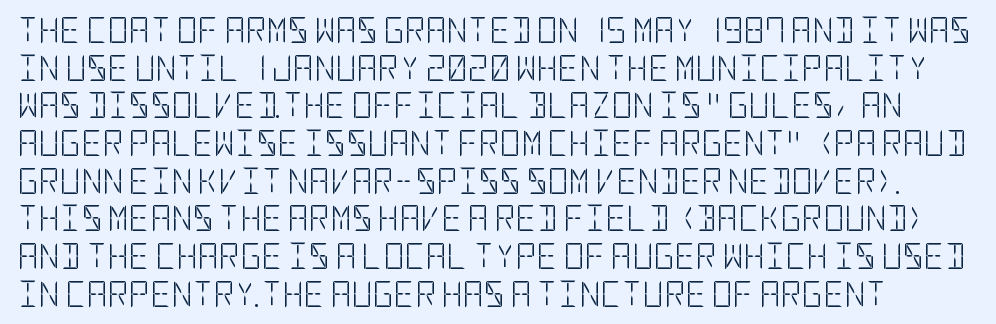
The passage shown stacks its lines at a standard gap. Ink coverage per letter is moderate at most. The letterforms sit shoulder to shoulder at normal distance. Posture: vertical.
